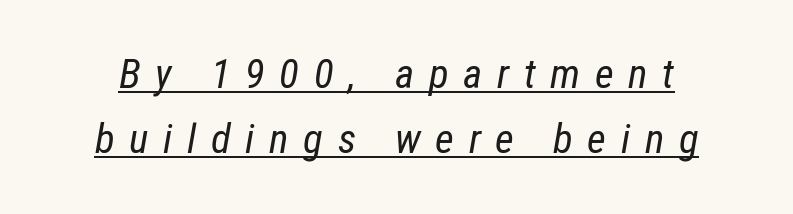
How are the letters spaced? Widely, with obvious added tracking. Looks like regular typesetting: each glyph gets only the width it needs. When letters slant like this, we call the style italic. Line spacing here is normal.
